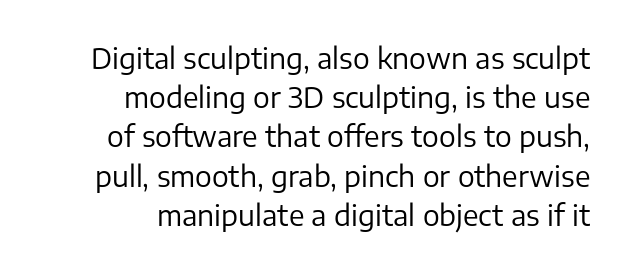
Q: Is the text bold? A: No.
Q: Is the text italic (slanted)? A: No, it is upright.
Q: Is the typeface a serif or a sans-serif typeface? A: Sans-serif.
Q: Is the text underlined? A: No.
Q: How is the paragraph aligned? A: Right-aligned.
Q: Is the spacing between letters normal or unusually wide? A: Normal.
Q: Is the spacing between lines tight, normal or loose? A: Normal.
Q: Width (condensed, normal, or wide)? A: Normal.
Q: Stroke contrast? A: Low.
Q: x-height? A: Medium.
Q: Monospaced? A: No.
